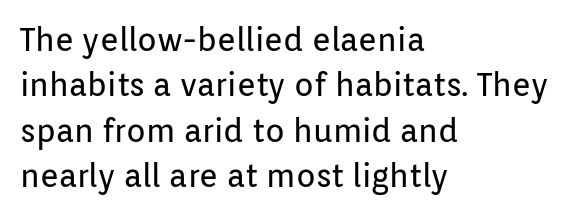
The image shows 32 px regular-weight sans-serif type, upright; set left-aligned, normal line spacing (1.42x), normal letter spacing, not underlined; low stroke contrast and a medium x-height.
